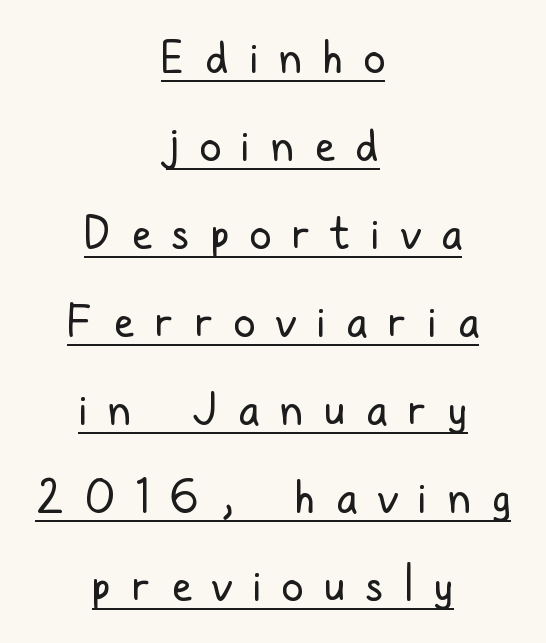
This rendering uses center alignment, leaving both contours irregular but symmetric. The type is letterspaced generously, with wide tracking. What kind of face is this? One without serifs — a sans. Summary of weight: not heavy and not bold. Characters remain perfectly vertical along every line.
